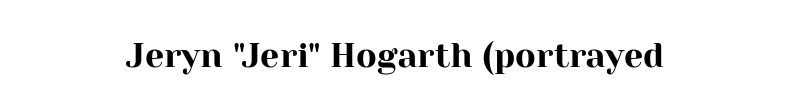
{"serif": "yes", "italic": "no", "width": "normal", "stroke_contrast": "high", "x_height": "medium", "monospaced": "no", "underline": "no", "align": "center", "letter_spacing": "normal", "letter_spacing_em": 0.0, "glyph_px": 34}
